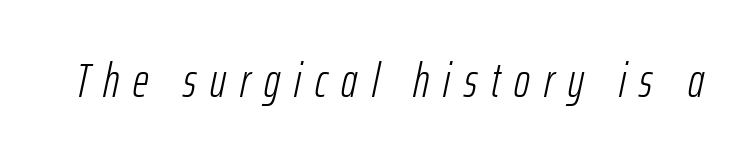
{"italic": "yes", "lean": "right", "slant_degrees": 12, "bold": "no", "weight": "light", "width": "condensed", "stroke_contrast": "low", "x_height": "medium", "monospaced": "no", "underline": "no", "letter_spacing": "wide", "letter_spacing_em": 0.29, "glyph_px": 48}
